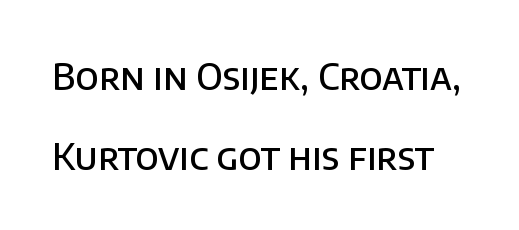
The image shows 36 px semibold sans-serif type, upright; set loose line spacing (2.21x), normal letter spacing, not underlined; low stroke contrast and a large x-height.
